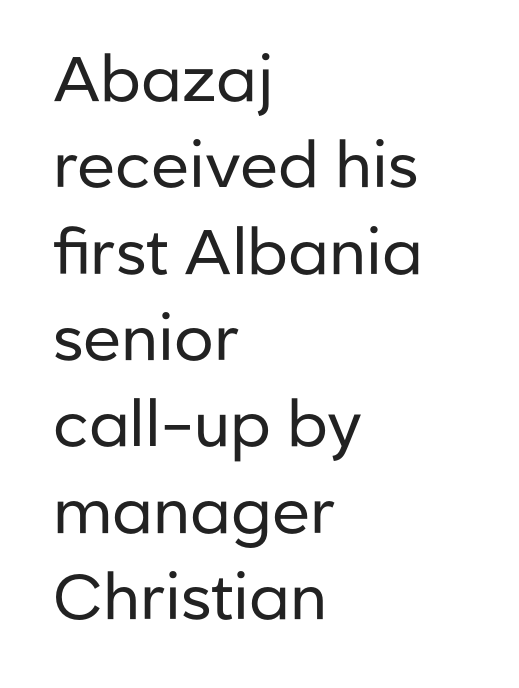
Is there much room between lines? A standard amount, neither cramped nor airy. Typeset ragged right — the left edge is the straight one. Descenders hang freely into open space. In terms of letterspacing, this is plain default setting. Spacing verdict: proportional, widths tailored to each character. The face looks like a standard text weight, possibly lighter.
